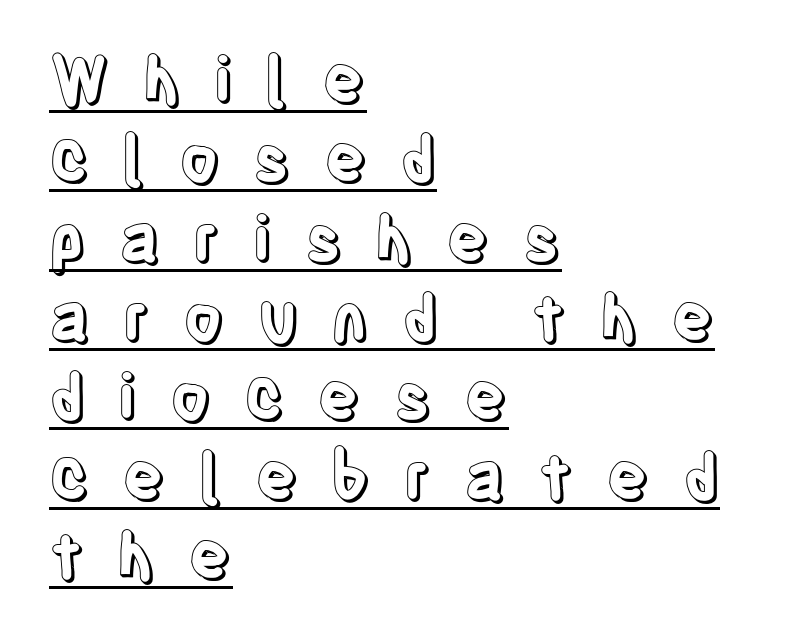
Q: Is the text italic (slanted)? A: No, it is upright.
Q: Is the text underlined? A: Yes.
Q: How is the paragraph aligned? A: Left-aligned.
Q: Is the spacing between letters normal or unusually wide? A: Unusually wide.
Q: Width (condensed, normal, or wide)? A: Condensed.
Q: x-height? A: Large.
Q: Monospaced? A: No.
